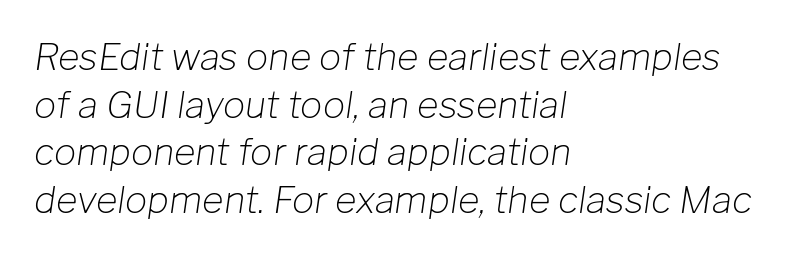
Q: Is the text bold? A: No.
Q: Is the text italic (slanted)? A: Yes, it leans right by about 8 degrees.
Q: Is the text underlined? A: No.
Q: How is the paragraph aligned? A: Left-aligned.
Q: Is the spacing between letters normal or unusually wide? A: Normal.
Q: Is the spacing between lines tight, normal or loose? A: Normal.
Q: Width (condensed, normal, or wide)? A: Normal.
Q: Stroke contrast? A: Low.
Q: x-height? A: Medium.
Q: Monospaced? A: No.
